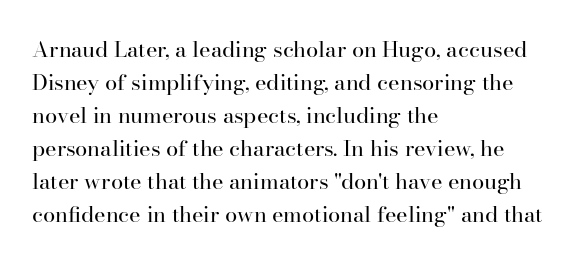
In terms of leading, this rendering sits right in the middle. Quick note: not italic, upright. Stems here are at most as thick as an everyday book face. Letter spacing: default.
